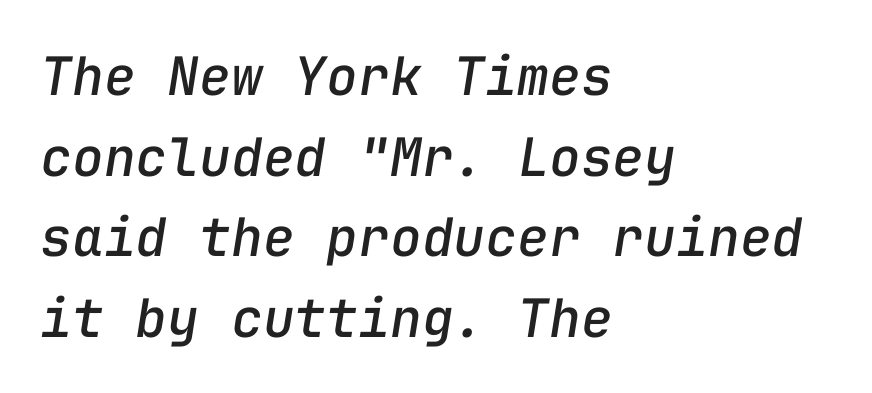
The image shows 53 px text type, italic (leaning right), monospaced; set left-aligned, normal line spacing (1.52x), normal letter spacing, not underlined; low stroke contrast and a medium x-height.
